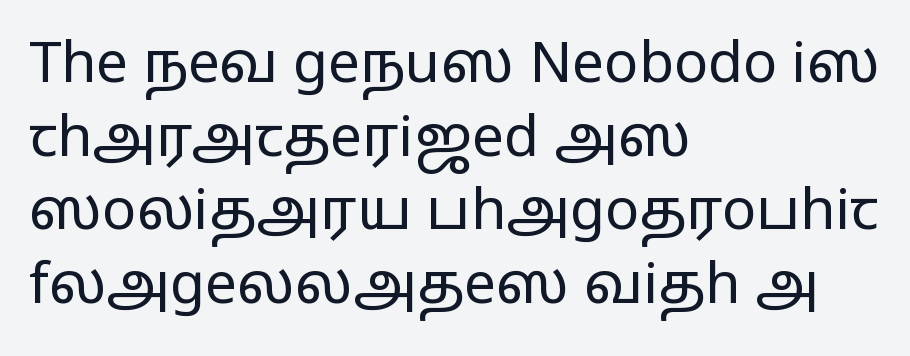
Q: Is the text bold? A: No.
Q: Is the text italic (slanted)? A: No, it is upright.
Q: Is the typeface a serif or a sans-serif typeface? A: Sans-serif.
Q: Is the text underlined? A: No.
Q: How is the paragraph aligned? A: Left-aligned.
Q: Is the spacing between letters normal or unusually wide? A: Normal.
Q: Is the spacing between lines tight, normal or loose? A: Normal.
Q: Width (condensed, normal, or wide)? A: Wide.
Q: Stroke contrast? A: Low.
Q: x-height? A: Medium.
Q: Monospaced? A: No.
